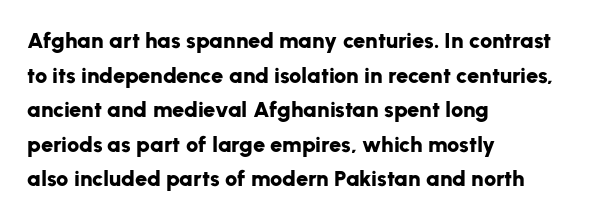
This sample uses an upright cut, with every glyph sitting square on the baseline. Whoever set this chose a conventional vertical rhythm. Students, note that the glyphs here touch the page at normal intervals. Strokes here are thick enough to call this a true bold.
